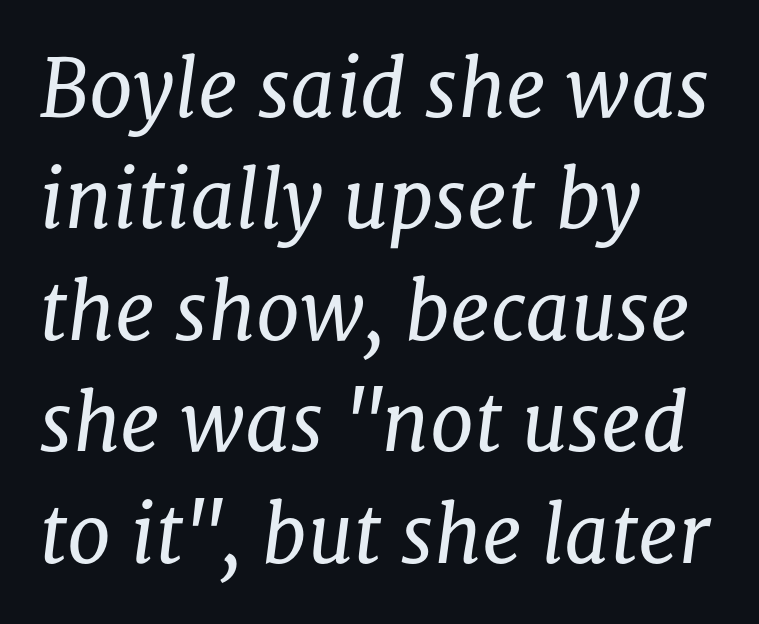
Each new line begins a customary step beneath the previous one. Every character sits at an angle, as italics do. This rendering employs a face with finishing strokes, i.e., a serif. Words float on clear page, feet unadorned. Stroke mass is kept to a normal reading level or below. Note the varied advance widths — an 'i' is clearly narrower than an 'm'.
